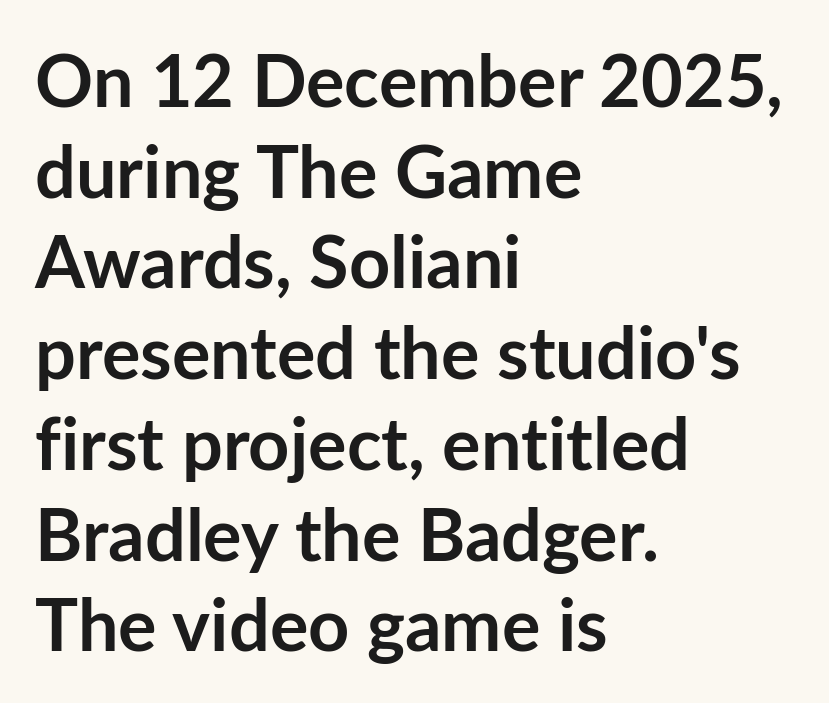
Q: Is the text bold? A: Yes.
Q: Is the text italic (slanted)? A: No, it is upright.
Q: Is the typeface a serif or a sans-serif typeface? A: Sans-serif.
Q: Is the text underlined? A: No.
Q: How is the paragraph aligned? A: Left-aligned.
Q: Is the spacing between letters normal or unusually wide? A: Normal.
Q: Is the spacing between lines tight, normal or loose? A: Normal.
Q: Width (condensed, normal, or wide)? A: Normal.
Q: Stroke contrast? A: Low.
Q: x-height? A: Medium.
Q: Monospaced? A: No.
